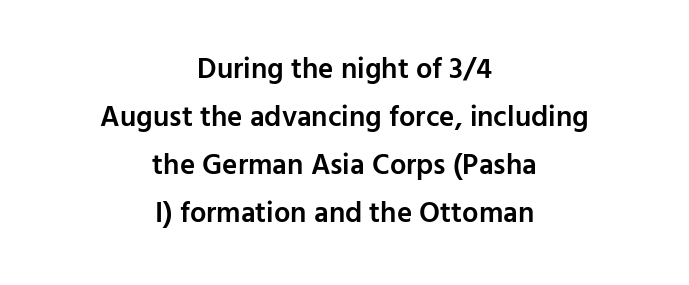
{"serif": "no", "italic": "no", "bold": "semi", "weight": "semibold", "width": "normal", "stroke_contrast": "low", "x_height": "medium", "monospaced": "no", "underline": "no", "align": "center", "line_spacing": "normal", "line_spacing_ratio": 1.65, "letter_spacing": "normal", "letter_spacing_em": 0.0, "glyph_px": 29}
